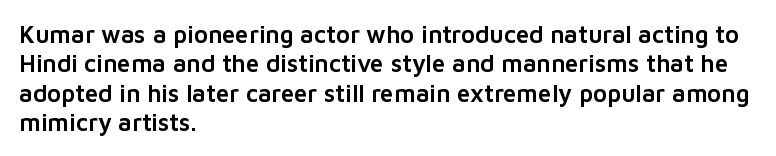
{"italic": "no", "underline": "no", "align": "left", "line_spacing_ratio": 1.22, "letter_spacing": "normal", "letter_spacing_em": 0.0, "glyph_px": 24}
